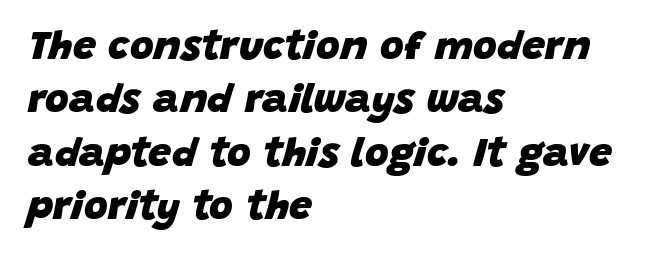
The image shows 41 px heavy type, italic (leaning right); set left-aligned, normal line spacing (1.3x), normal letter spacing, not underlined; low stroke contrast and a large x-height.
